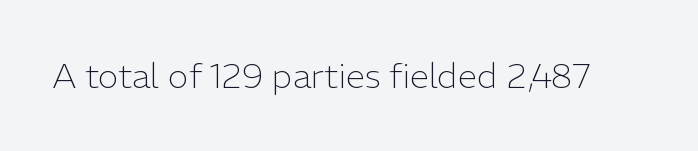
{"serif": "no", "italic": "no", "bold": "no", "weight": "light", "width": "normal", "stroke_contrast": "low", "x_height": "medium", "monospaced": "no", "underline": "no", "letter_spacing": "normal", "letter_spacing_em": 0.0, "glyph_px": 35}
